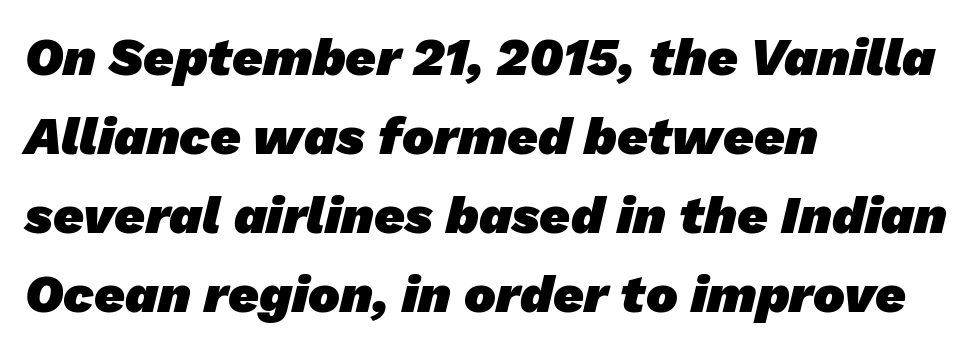
{"serif": "no", "bold": "yes", "weight": "heavy", "width": "normal", "stroke_contrast": "low", "x_height": "medium", "monospaced": "no", "underline": "no", "align": "left", "line_spacing": "normal", "line_spacing_ratio": 1.49, "letter_spacing": "normal", "letter_spacing_em": 0.0, "glyph_px": 53}
